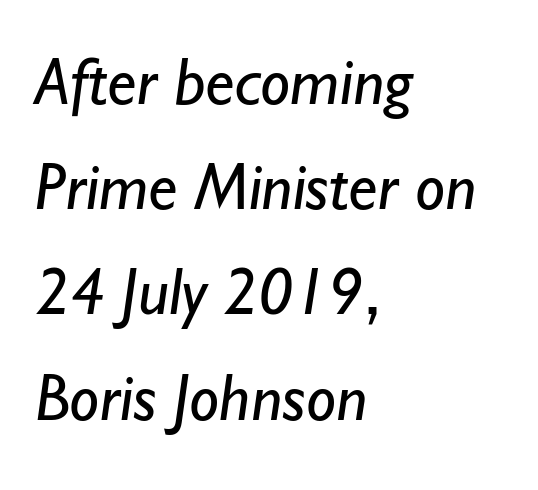
Q: Is the text bold? A: No.
Q: Is the typeface a serif or a sans-serif typeface? A: Sans-serif.
Q: Is the text underlined? A: No.
Q: How is the paragraph aligned? A: Left-aligned.
Q: Is the spacing between letters normal or unusually wide? A: Normal.
Q: Is the spacing between lines tight, normal or loose? A: Normal.
Q: Width (condensed, normal, or wide)? A: Normal.
Q: Stroke contrast? A: Low.
Q: x-height? A: Small.
Q: Monospaced? A: No.
